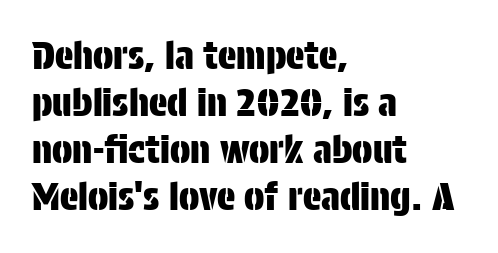
{"serif": "no", "italic": "no", "width": "condensed", "stroke_contrast": "low", "x_height": "large", "monospaced": "no", "underline": "no", "align": "left", "line_spacing_ratio": 1.24, "letter_spacing": "normal", "letter_spacing_em": 0.0, "glyph_px": 38}
